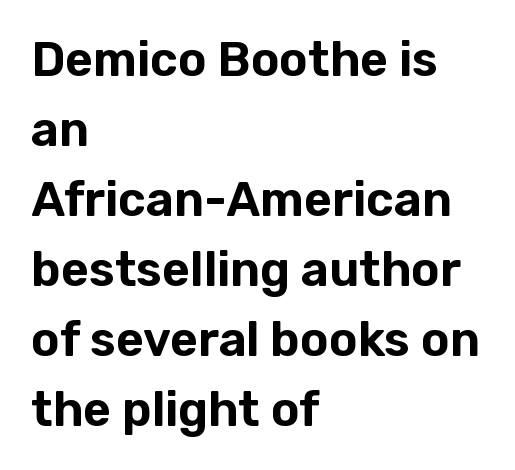
The space beneath each line is pristine and unruled. You could not count columns in this text — the font is proportionally spaced. The tracking reads as untouched default to a designer's eye. In terms of leading, this rendering sits right in the middle. These lines are composed in type without serifs.
